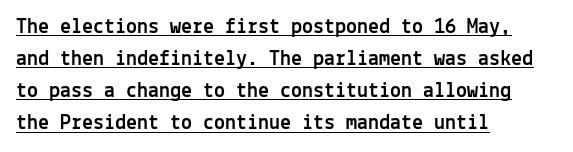
Q: Is the text italic (slanted)? A: No, it is upright.
Q: Is the text underlined? A: Yes.
Q: How is the paragraph aligned? A: Left-aligned.
Q: Is the spacing between letters normal or unusually wide? A: Normal.
Q: Is the spacing between lines tight, normal or loose? A: Normal.
